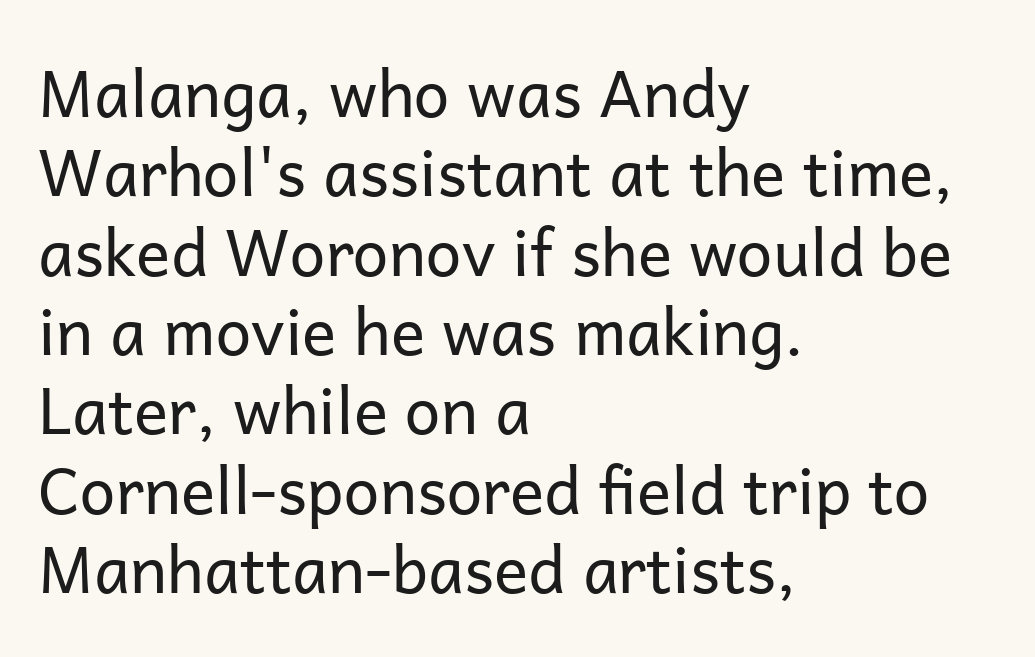
Q: Is the text bold? A: No.
Q: Is the text italic (slanted)? A: No, it is upright.
Q: Is the typeface a serif or a sans-serif typeface? A: Sans-serif.
Q: Is the text underlined? A: No.
Q: How is the paragraph aligned? A: Left-aligned.
Q: Is the spacing between letters normal or unusually wide? A: Normal.
Q: Width (condensed, normal, or wide)? A: Normal.
Q: Stroke contrast? A: Low.
Q: x-height? A: Medium.
Q: Monospaced? A: No.
